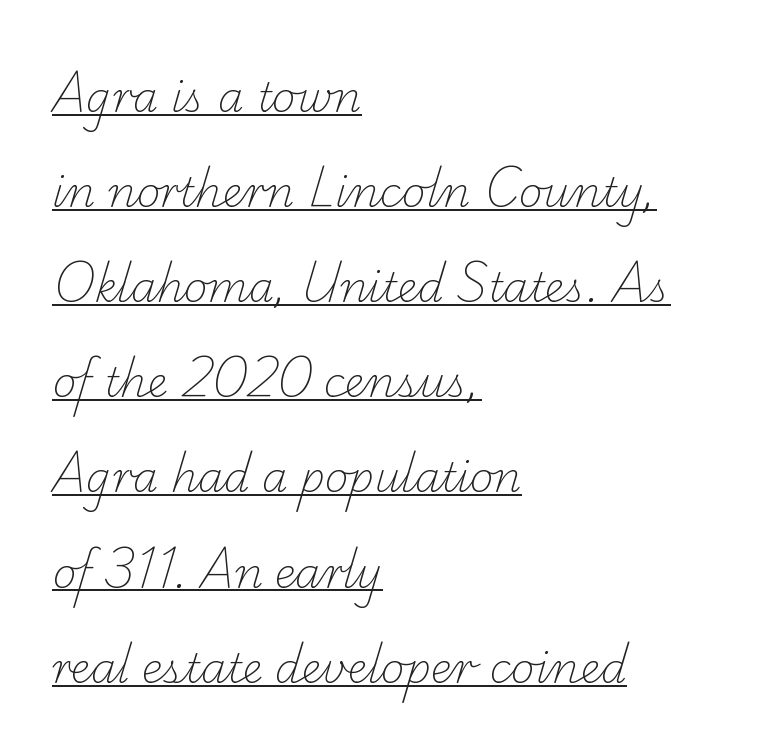
Q: Is the text bold? A: No.
Q: Is the typeface a serif or a sans-serif typeface? A: Serif.
Q: Is the text underlined? A: Yes.
Q: How is the paragraph aligned? A: Left-aligned.
Q: Is the spacing between letters normal or unusually wide? A: Normal.
Q: Is the spacing between lines tight, normal or loose? A: Loose.
Q: Width (condensed, normal, or wide)? A: Normal.
Q: Stroke contrast? A: Low.
Q: x-height? A: Small.
Q: Monospaced? A: No.
